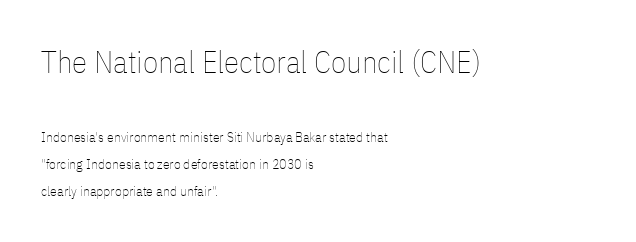
The font sits on the lighter half of the weight spectrum, regular included. Check under the words: just untouched page. Whoever set this chose breathing room over compactness in the vertical rhythm. Character size in the leading block exceeds that of the trailing block. Spacing verdict: proportional, widths tailored to each character.
